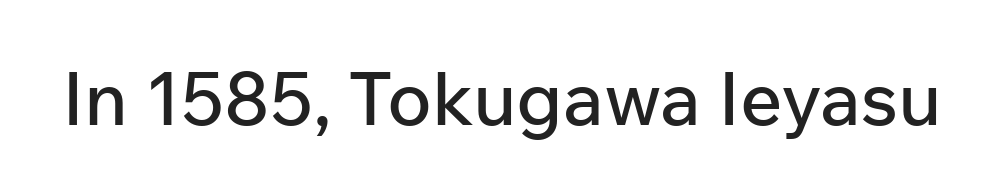
Q: Is the text italic (slanted)? A: No, it is upright.
Q: Is the typeface a serif or a sans-serif typeface? A: Sans-serif.
Q: Is the text underlined? A: No.
Q: Is the spacing between letters normal or unusually wide? A: Normal.
Q: Width (condensed, normal, or wide)? A: Normal.
Q: Stroke contrast? A: Low.
Q: x-height? A: Medium.
Q: Monospaced? A: No.
